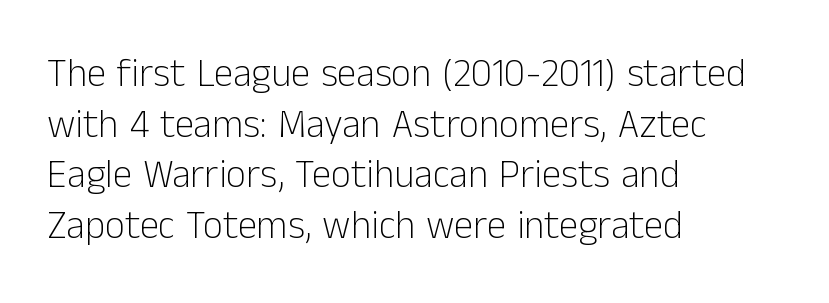
{"serif": "no", "italic": "no", "bold": "no", "weight": "light", "width": "normal", "stroke_contrast": "low", "x_height": "medium", "monospaced": "no", "underline": "no", "align": "left", "line_spacing": "normal", "line_spacing_ratio": 1.3, "letter_spacing": "normal", "letter_spacing_em": 0.0, "glyph_px": 39}
